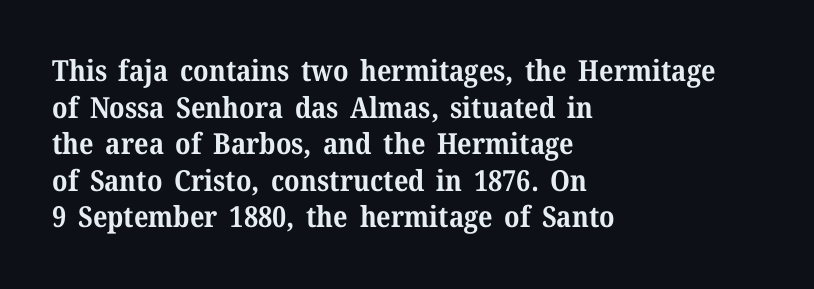
Q: Is the text bold? A: Yes.
Q: Is the text italic (slanted)? A: No, it is upright.
Q: Is the typeface a serif or a sans-serif typeface? A: Serif.
Q: Is the text underlined? A: No.
Q: How is the paragraph aligned? A: Left-aligned.
Q: Is the spacing between letters normal or unusually wide? A: Normal.
Q: Is the spacing between lines tight, normal or loose? A: Normal.
Q: Width (condensed, normal, or wide)? A: Normal.
Q: Stroke contrast? A: Medium.
Q: x-height? A: Medium.
Q: Monospaced? A: No.
